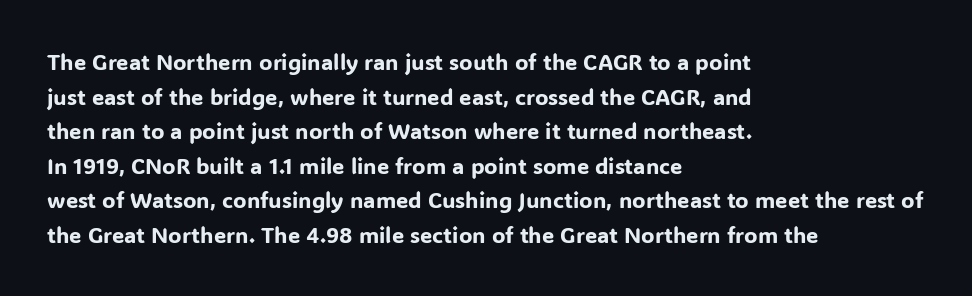
The setting favours the left margin, as ordinary paragraphs usually do. The letters stand straight up with perfectly vertical stems. Baseline-to-baseline distance is the conventional proportion of letter height. Beneath every word, the page is bare. Is the letter spacing exaggerated? No — it looks like the ordinary default.
